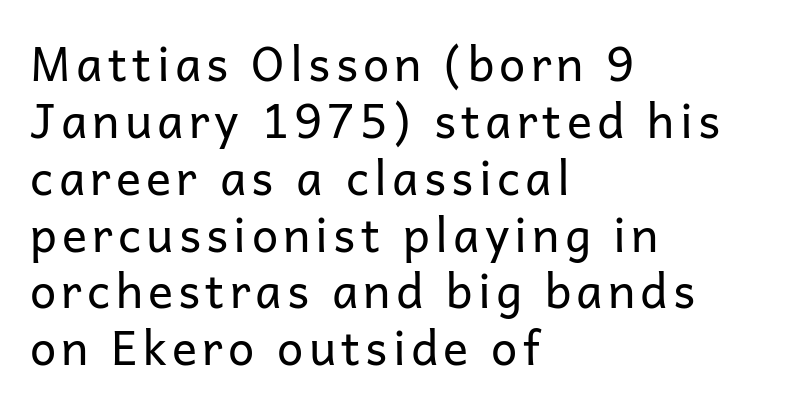
Q: Is the text bold? A: No.
Q: Is the text italic (slanted)? A: No, it is upright.
Q: Is the typeface a serif or a sans-serif typeface? A: Sans-serif.
Q: Is the text underlined? A: No.
Q: How is the paragraph aligned? A: Left-aligned.
Q: Width (condensed, normal, or wide)? A: Normal.
Q: Stroke contrast? A: Low.
Q: x-height? A: Medium.
Q: Monospaced? A: No.
